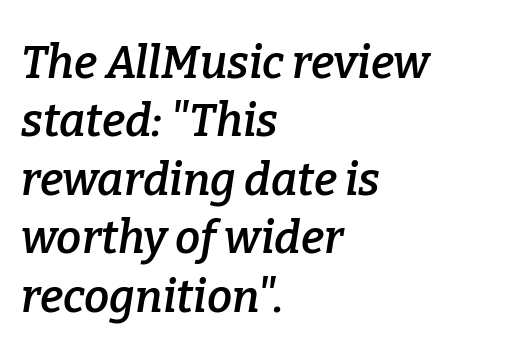
Underlining? Definitely not there. Spacing between characters is what you'd get straight out of the box. Students, this is semibold: more ink than regular, less than bold. Each line starts at the same left margin while the right side varies. The letters advance in unequal steps, a hallmark of proportional type. Examine the stroke ends and you'll spot serifs.
